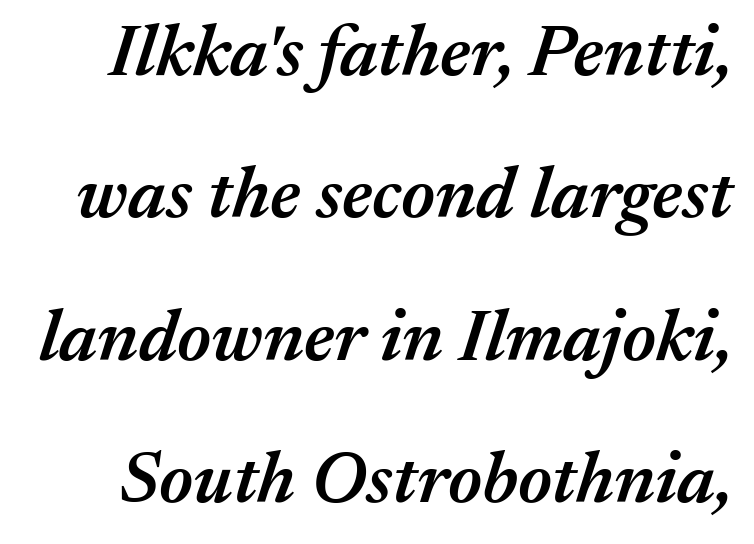
Q: Is the text bold? A: Semi-bold.
Q: Is the text italic (slanted)? A: Yes, it leans right by about 17 degrees.
Q: Is the text underlined? A: No.
Q: Is the spacing between letters normal or unusually wide? A: Normal.
Q: Is the spacing between lines tight, normal or loose? A: Loose.
Q: Width (condensed, normal, or wide)? A: Normal.
Q: Stroke contrast? A: Medium.
Q: x-height? A: Medium.
Q: Monospaced? A: No.
